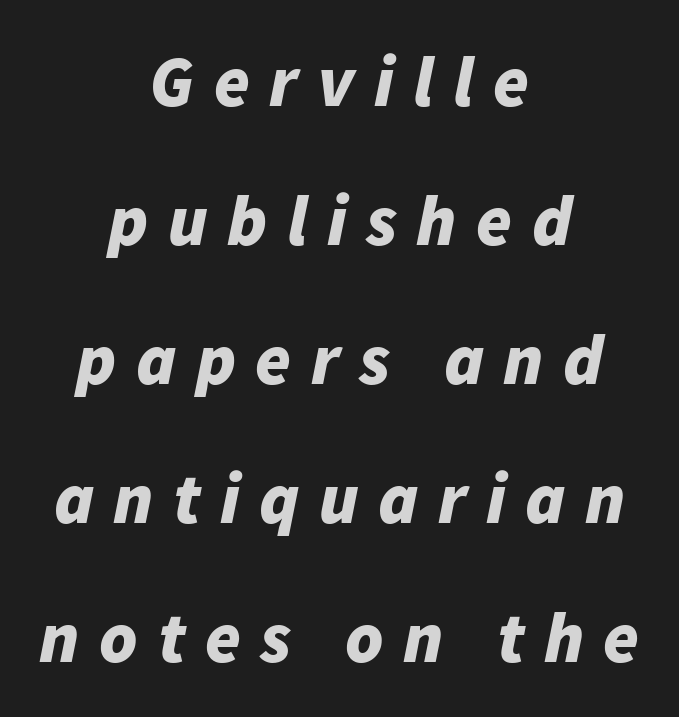
The passage is arranged like a title page — every line centered. The gap between lines stays unmarked. An italicized treatment has been applied to the whole sample. Tracking value appears strongly positive — letters spread wide. Do the characters align in a grid? No, the font is proportional.
